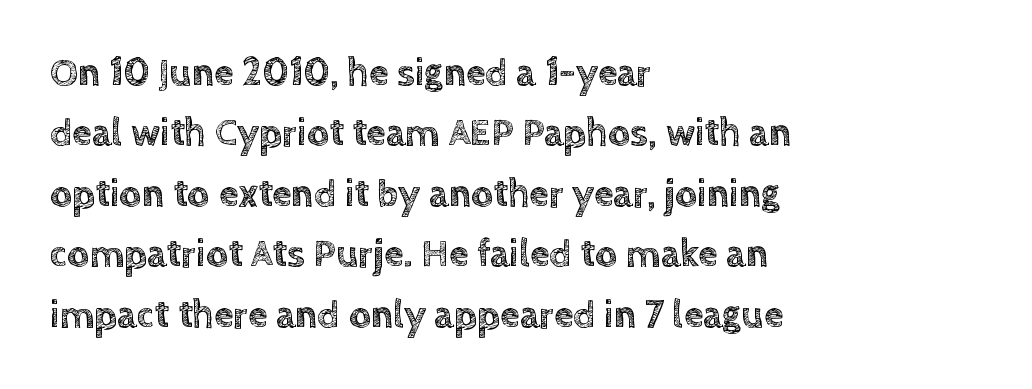
Letters rest on an invisible, unmarked baseline. Every character sits straight up, as roman type does. This sample keeps an unexceptional amount of space between lines. Layout note: lines flush left.
